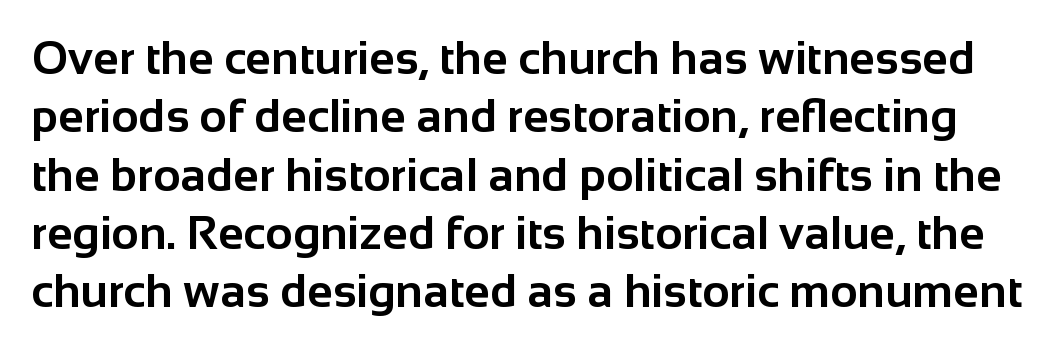
These lines are rendered in a variable-pitch font. A typesetter would label this face a sans. The lettering stays uniformly vertical, giving the passage a roman look. Descender tails drop into unmarked territory.
